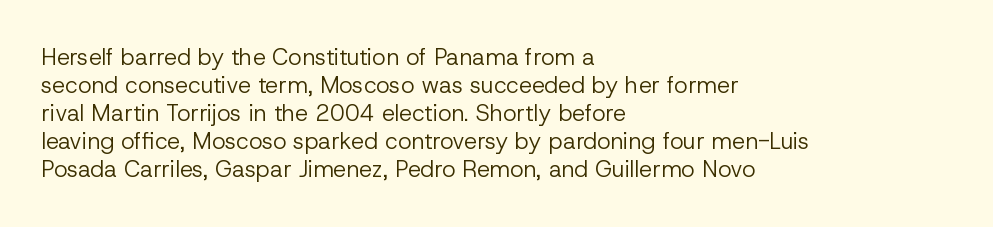
{"italic": "no", "bold": "no", "underline": "no", "align": "left", "line_spacing_ratio": 1.22, "letter_spacing": "normal", "letter_spacing_em": 0.0, "glyph_px": 23}
